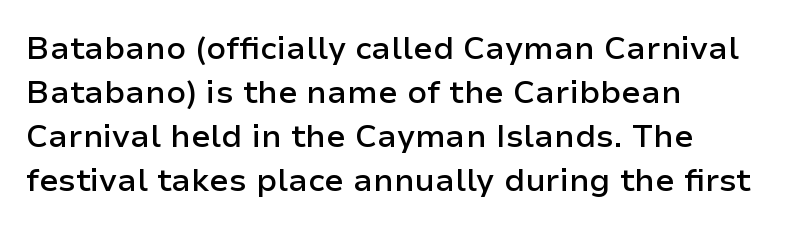
{"serif": "no", "italic": "no", "bold": "semi", "weight": "semibold", "width": "normal", "stroke_contrast": "low", "x_height": "medium", "monospaced": "no", "underline": "no", "align": "left", "line_spacing": "normal", "line_spacing_ratio": 1.37, "letter_spacing": "normal", "letter_spacing_em": 0.0, "glyph_px": 32}
